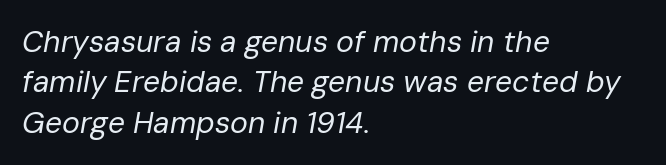
The strokes are not fattened; the text isn't bold. Do the characters align in a grid? No, the font is proportional. The lines in this sample share a left origin and differ only in where they stop. Notice how descenders clear the ascenders below comfortably — that's standard leading.
